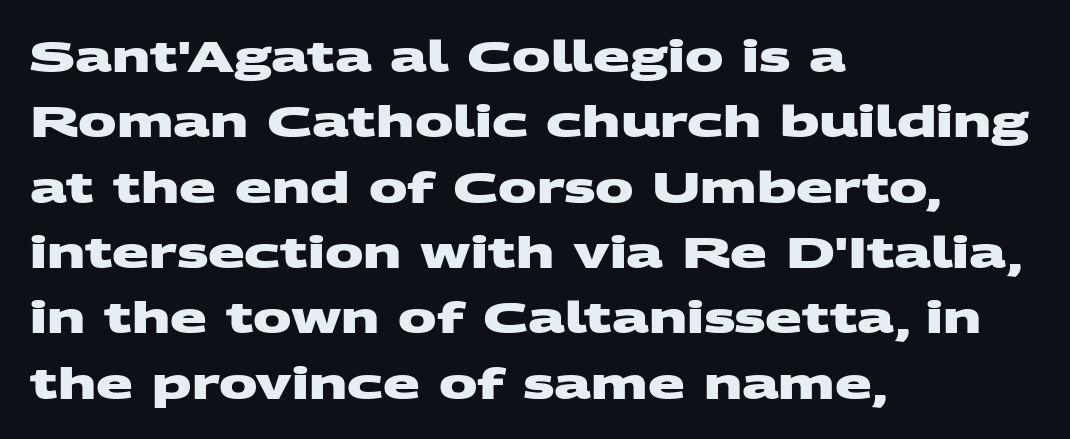
This is sans-serif lettering, the kind often seen on screens and signage. Horizontal alignment here is leftward, the default for most running prose. Regarding leading, the lines here are spaced in the standard way. Letter spacing: default. Just letters on the line, the space beneath them empty. As a designer I'd log this as weight 700, bold.
